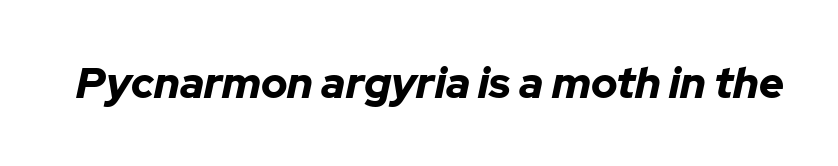
The image shows 43 px bold type, italic (leaning right); set normal letter spacing, not underlined; low stroke contrast and a medium x-height.
